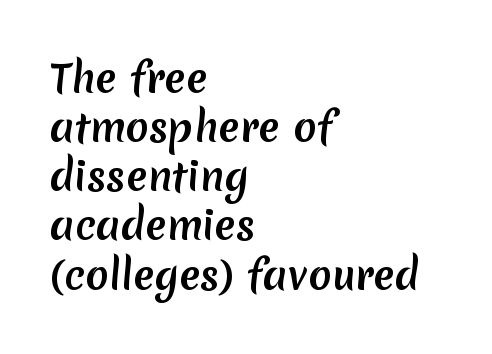
The image shows 39 px sans-serif type; set left-aligned, normal line spacing (1.26x), normal letter spacing, not underlined; medium stroke contrast and a medium x-height.
